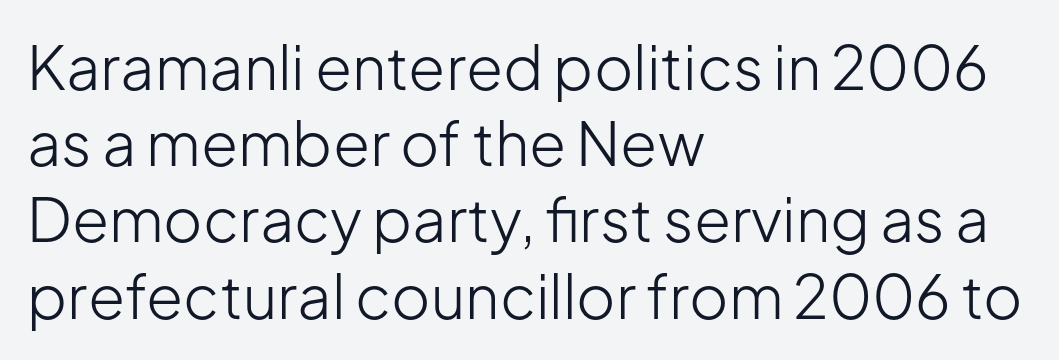
{"serif": "no", "italic": "no", "bold": "no", "weight": "light", "width": "normal", "stroke_contrast": "low", "x_height": "medium", "monospaced": "no", "underline": "no", "align": "left", "line_spacing": "normal", "line_spacing_ratio": 1.27, "letter_spacing": "normal", "letter_spacing_em": 0.0, "glyph_px": 60}
